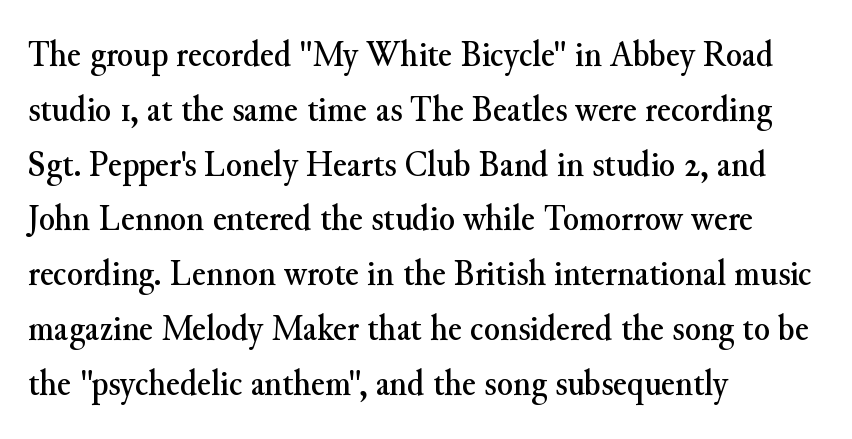
The image shows 37 px serif type, upright; set left-aligned, normal line spacing (1.48x), normal letter spacing, not underlined; medium stroke contrast and a small x-height.
